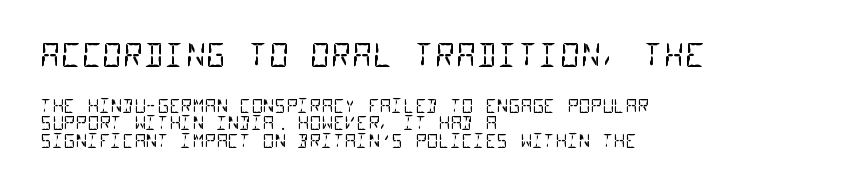
Q: Is the text bold? A: No.
Q: Is the typeface a serif or a sans-serif typeface? A: Sans-serif.
Q: Is the text underlined? A: No.
Q: How is the paragraph aligned? A: Left-aligned.
Q: Is the spacing between letters normal or unusually wide? A: Normal.
Q: Is the spacing between lines tight, normal or loose? A: Tight.
Q: Which block of text is set in a larger size, the first (top) or the second (bottom)? A: The first (top) one.
Q: Width (condensed, normal, or wide)? A: Condensed.
Q: Stroke contrast? A: Low.
Q: x-height? A: Large.
Q: Monospaced? A: Yes.
